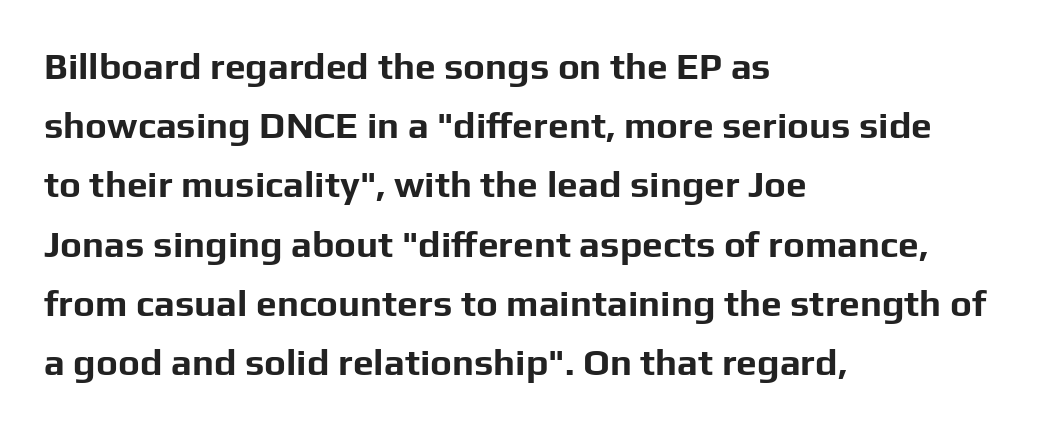
Each new line begins a customary step beneath the previous one. The text block is weighted toward the left margin, trailing off unevenly rightward. Beneath every word, the page is bare. The rendering uses a bold face; every stroke is thick and dark. There is no visible air inserted between adjacent glyphs. Quick note: not italic, upright.
